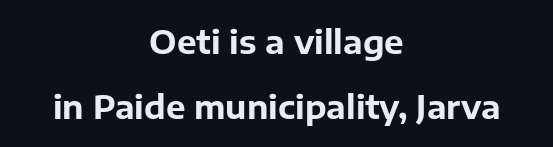
Q: Is the text bold? A: Yes.
Q: Is the text italic (slanted)? A: No, it is upright.
Q: Is the typeface a serif or a sans-serif typeface? A: Sans-serif.
Q: Is the text underlined? A: No.
Q: How is the paragraph aligned? A: Centered.
Q: Is the spacing between letters normal or unusually wide? A: Normal.
Q: Is the spacing between lines tight, normal or loose? A: Loose.
Q: Width (condensed, normal, or wide)? A: Normal.
Q: Stroke contrast? A: Low.
Q: x-height? A: Medium.
Q: Monospaced? A: No.
